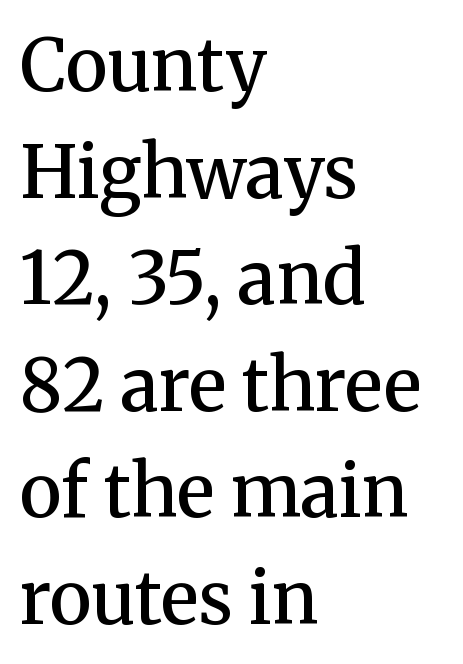
Q: Is the text bold? A: Semi-bold.
Q: Is the text italic (slanted)? A: No, it is upright.
Q: Is the typeface a serif or a sans-serif typeface? A: Serif.
Q: Is the text underlined? A: No.
Q: How is the paragraph aligned? A: Left-aligned.
Q: Is the spacing between letters normal or unusually wide? A: Normal.
Q: Is the spacing between lines tight, normal or loose? A: Normal.
Q: Width (condensed, normal, or wide)? A: Normal.
Q: Stroke contrast? A: Medium.
Q: x-height? A: Medium.
Q: Monospaced? A: No.
